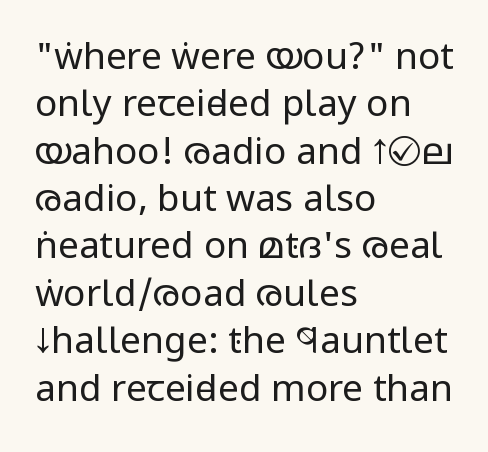
{"serif": "no", "italic": "no", "bold": "no", "weight": "regular", "width": "condensed", "stroke_contrast": "low", "x_height": "large", "monospaced": "no", "underline": "no", "align": "left", "line_spacing": "normal", "line_spacing_ratio": 1.28, "letter_spacing": "normal", "letter_spacing_em": 0.0, "glyph_px": 37}
